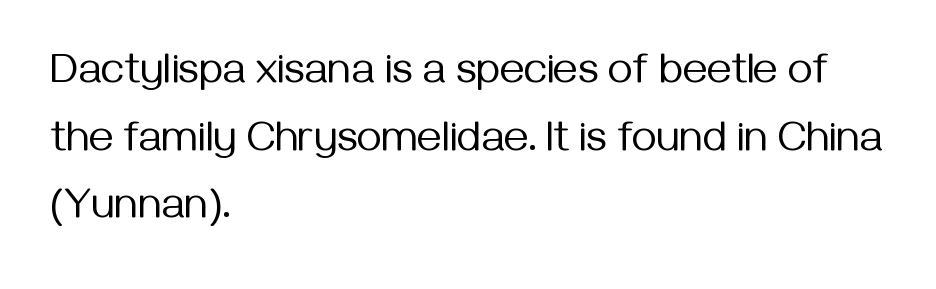
The image shows 43 px regular-weight sans-serif type, upright; set left-aligned, normal line spacing (1.57x), normal letter spacing, not underlined; medium stroke contrast and a medium x-height.
